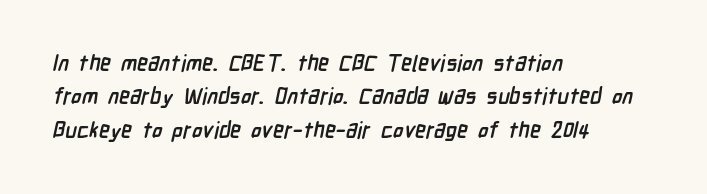
{"bold": "yes", "underline": "no", "align": "left", "line_spacing": "normal", "line_spacing_ratio": 1.52, "letter_spacing": "normal", "letter_spacing_em": 0.0, "glyph_px": 22}
